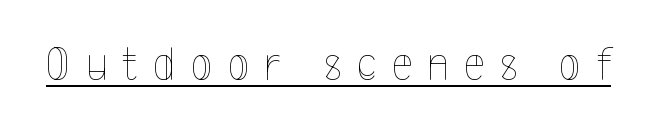
Between one letter and the next there's a generous, obvious gap. This rendering features underlined lettering. Character widths vary here, with narrow letters taking less room than wide ones. The passage shown is not bold in any degree.
